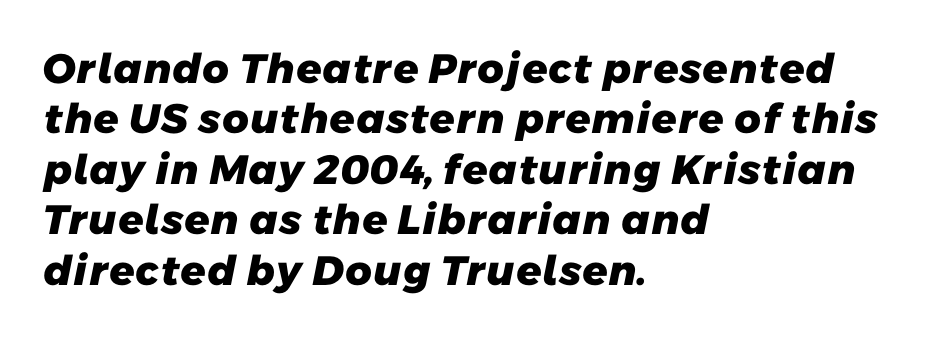
Here the designer chose a conventional face with non-uniform glyph widths. Weight check: bold — yes, fully. Honestly, there is no underline to notice here at all. Tracking value appears to be zero — textbook default spacing.
